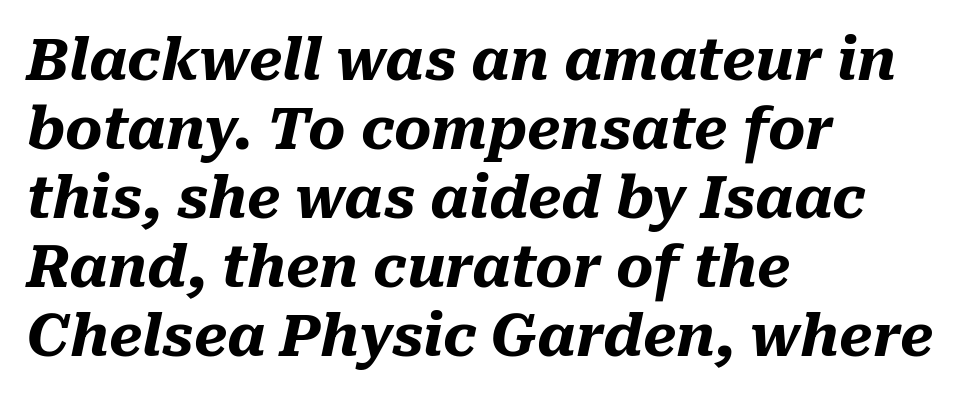
{"italic": "yes", "lean": "right", "slant_degrees": 10, "bold": "yes", "weight": "heavy", "width": "normal", "stroke_contrast": "medium", "x_height": "medium", "monospaced": "no", "underline": "no", "align": "left", "line_spacing_ratio": 1.21, "letter_spacing": "normal", "letter_spacing_em": 0.0, "glyph_px": 57}
